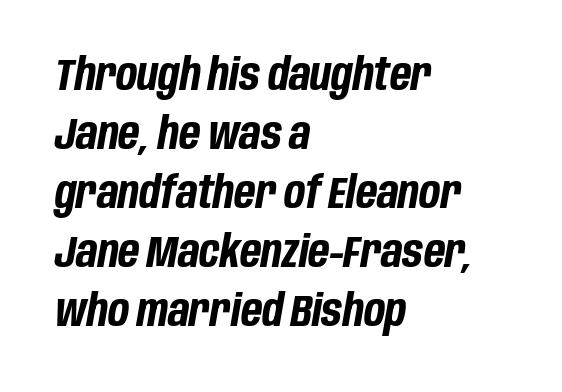
{"italic": "yes", "lean": "right", "slant_degrees": 10, "bold": "yes", "weight": "bold", "width": "condensed", "stroke_contrast": "low", "x_height": "large", "monospaced": "no", "underline": "no", "align": "left", "line_spacing": "normal", "line_spacing_ratio": 1.34, "letter_spacing": "normal", "letter_spacing_em": 0.0, "glyph_px": 44}
